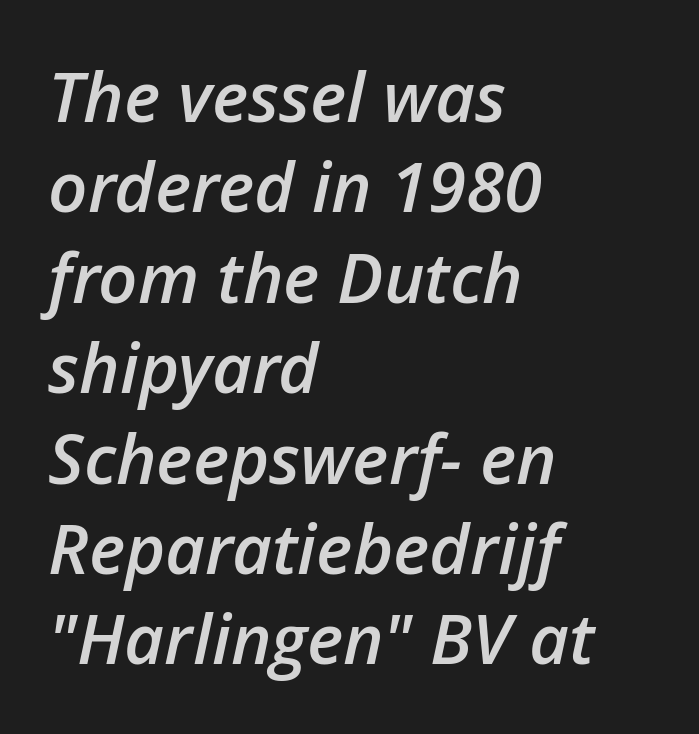
A fair bit of extra ink — the face is semibold, not bold. Character widths vary here, with narrow letters taking less room than wide ones. Caption: standard tracking, unaltered. These lines are set flush left with a ragged right edge. The block of text has a typical density, with ordinary space between rows.
